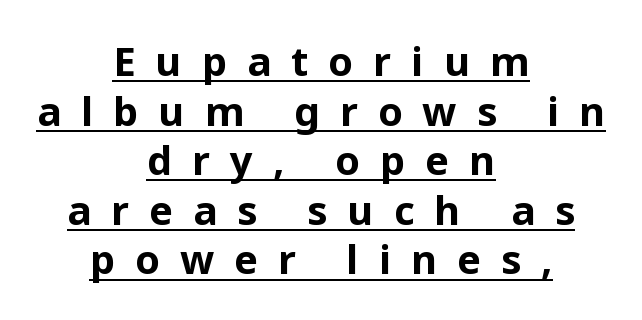
{"serif": "no", "italic": "no", "bold": "yes", "weight": "bold", "width": "normal", "stroke_contrast": "low", "x_height": "medium", "monospaced": "no", "underline": "yes", "align": "center", "line_spacing_ratio": 1.24, "letter_spacing": "wide", "letter_spacing_em": 0.5, "glyph_px": 40}
